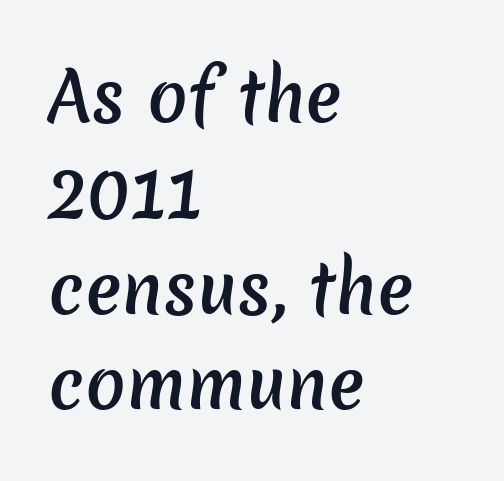
The glyphs in this specimen are sans serif. The strokes are fattened partway — semibold, not bold. Descenders hang freely into open space. These lines keep a tight, regular rhythm from letter to letter.
